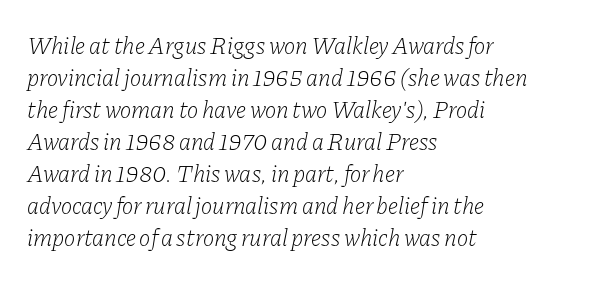
{"italic": "yes", "lean": "right", "slant_degrees": 11, "bold": "no", "underline": "no", "align": "left", "line_spacing": "normal", "line_spacing_ratio": 1.33, "letter_spacing": "normal", "letter_spacing_em": 0.0, "glyph_px": 24}
